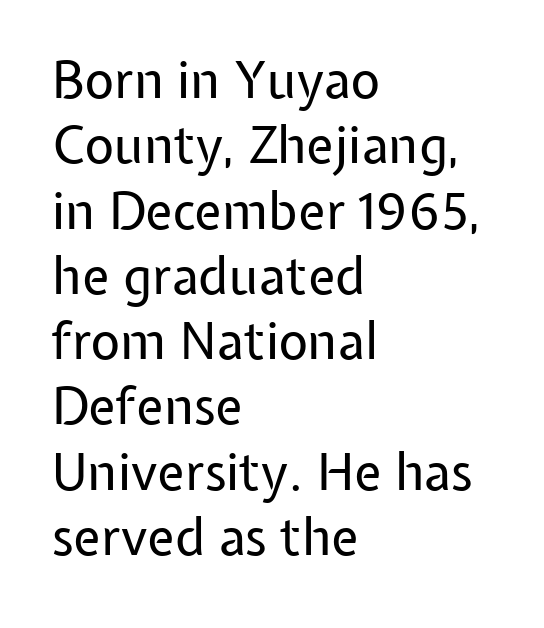
Q: Is the text bold? A: No.
Q: Is the text italic (slanted)? A: No, it is upright.
Q: Is the typeface a serif or a sans-serif typeface? A: Sans-serif.
Q: Is the text underlined? A: No.
Q: How is the paragraph aligned? A: Left-aligned.
Q: Is the spacing between letters normal or unusually wide? A: Normal.
Q: Is the spacing between lines tight, normal or loose? A: Normal.
Q: Width (condensed, normal, or wide)? A: Normal.
Q: Stroke contrast? A: Low.
Q: x-height? A: Medium.
Q: Monospaced? A: No.
